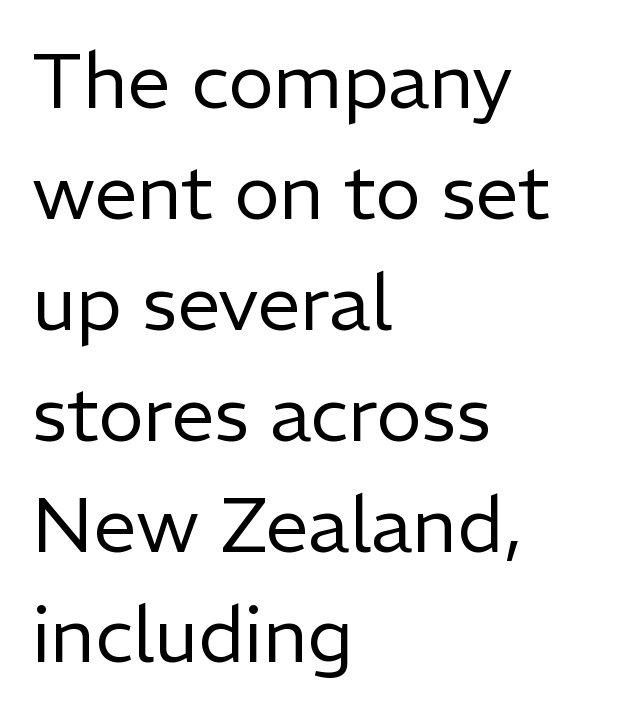
The image shows 77 px regular-weight sans-serif type, upright; set left-aligned, normal line spacing (1.44x), normal letter spacing, not underlined; low stroke contrast and a medium x-height.
